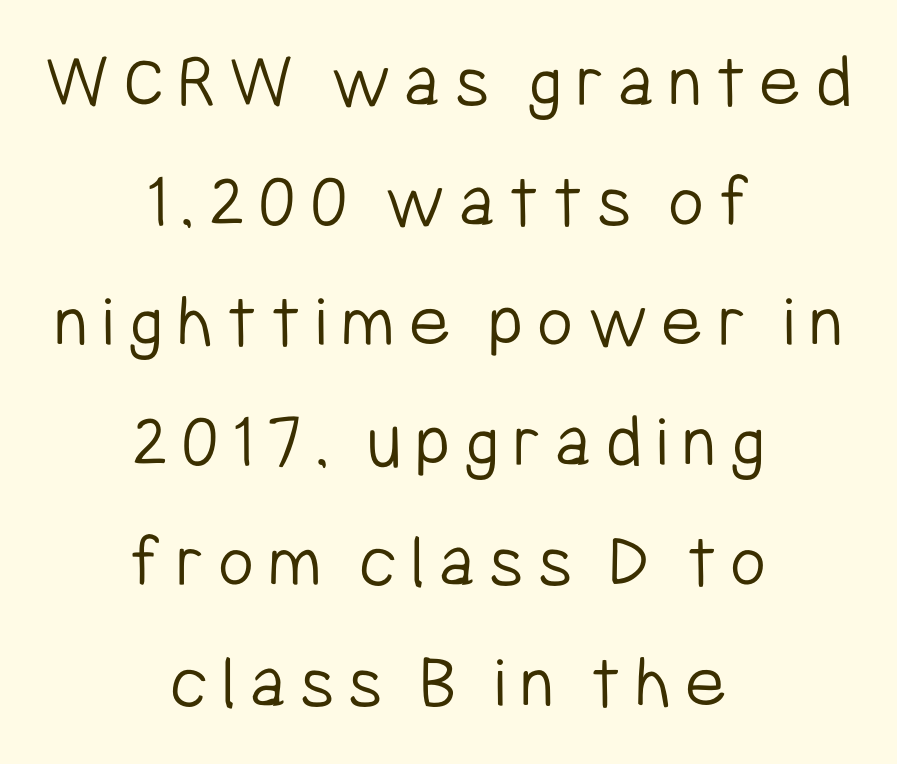
Q: Is the text bold? A: No.
Q: Is the text italic (slanted)? A: No, it is upright.
Q: Is the typeface a serif or a sans-serif typeface? A: Sans-serif.
Q: Is the text underlined? A: No.
Q: How is the paragraph aligned? A: Centered.
Q: Is the spacing between lines tight, normal or loose? A: Normal.
Q: Width (condensed, normal, or wide)? A: Condensed.
Q: Stroke contrast? A: Low.
Q: x-height? A: Medium.
Q: Monospaced? A: No.
